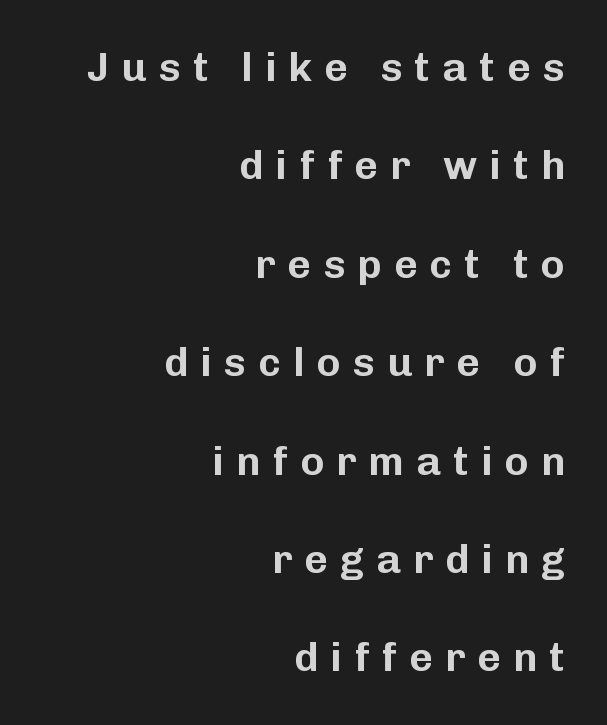
Q: Is the text italic (slanted)? A: No, it is upright.
Q: Is the typeface a serif or a sans-serif typeface? A: Sans-serif.
Q: Is the text underlined? A: No.
Q: How is the paragraph aligned? A: Right-aligned.
Q: Is the spacing between letters normal or unusually wide? A: Unusually wide.
Q: Is the spacing between lines tight, normal or loose? A: Loose.
Q: Width (condensed, normal, or wide)? A: Normal.
Q: Stroke contrast? A: Low.
Q: x-height? A: Medium.
Q: Monospaced? A: No.
